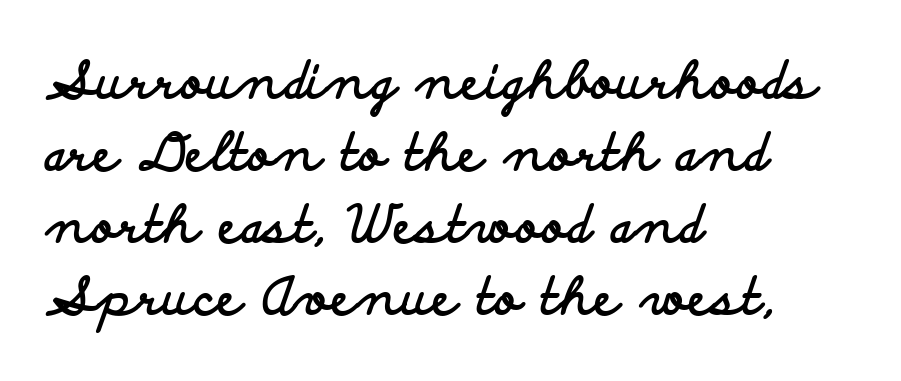
Q: Is the text bold? A: Yes.
Q: Is the text italic (slanted)? A: Yes.
Q: Is the typeface a serif or a sans-serif typeface? A: Sans-serif.
Q: Is the text underlined? A: No.
Q: How is the paragraph aligned? A: Left-aligned.
Q: Is the spacing between letters normal or unusually wide? A: Normal.
Q: Is the spacing between lines tight, normal or loose? A: Normal.
Q: Width (condensed, normal, or wide)? A: Wide.
Q: Stroke contrast? A: Low.
Q: x-height? A: Small.
Q: Monospaced? A: No.
